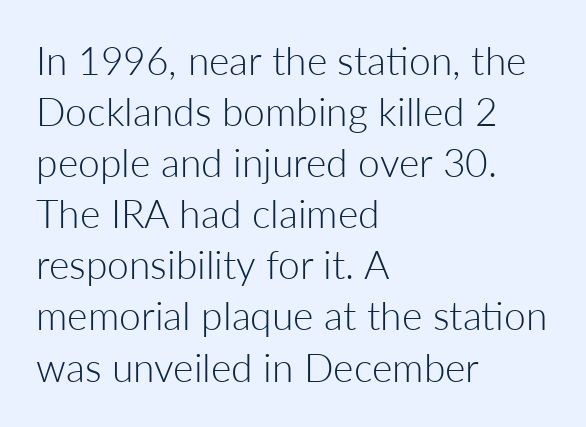
{"serif": "no", "italic": "no", "bold": "no", "weight": "light", "width": "normal", "stroke_contrast": "low", "x_height": "medium", "monospaced": "no", "underline": "no", "align": "left", "line_spacing": "normal", "line_spacing_ratio": 1.31, "letter_spacing": "normal", "letter_spacing_em": 0.0, "glyph_px": 39}
